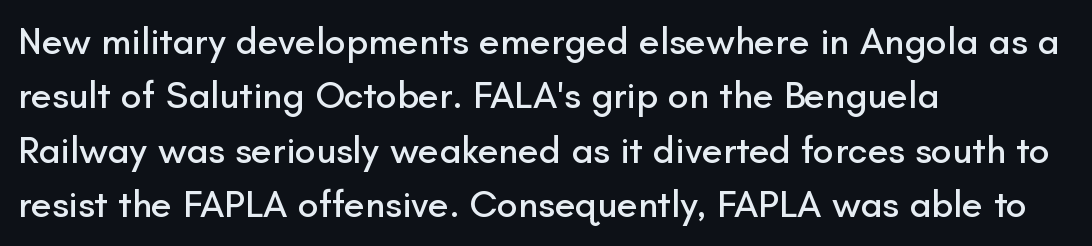
The image shows 38 px sans-serif type, upright; set left-aligned, normal line spacing (1.43x), normal letter spacing, not underlined; low stroke contrast and a small x-height.
